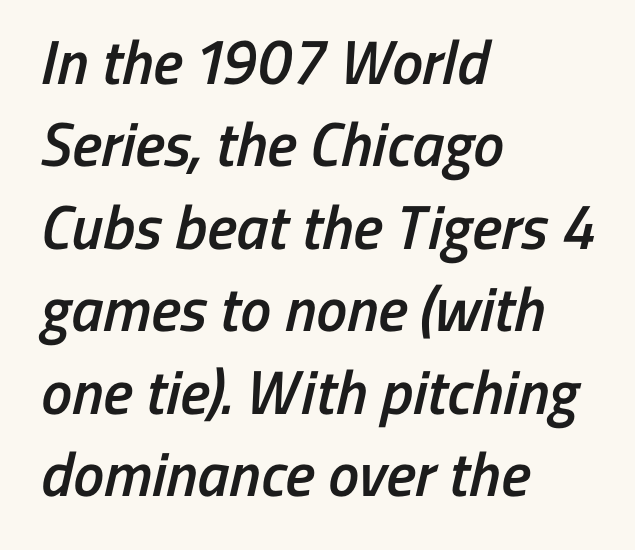
The image shows 62 px semibold, condensed sans-serif type; set left-aligned, normal line spacing (1.33x), normal letter spacing, not underlined; low stroke contrast and a medium x-height.
